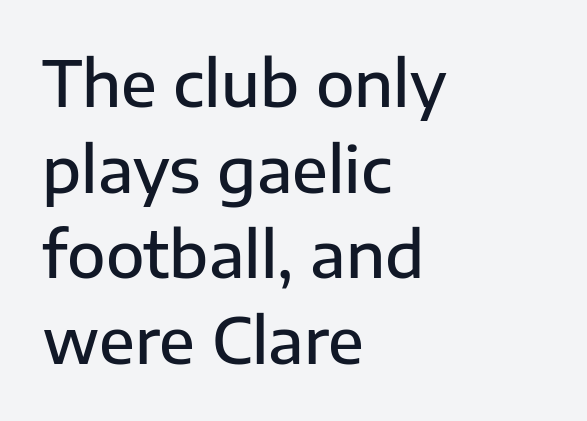
Q: Is the text bold? A: Semi-bold.
Q: Is the text italic (slanted)? A: No, it is upright.
Q: Is the typeface a serif or a sans-serif typeface? A: Sans-serif.
Q: Is the text underlined? A: No.
Q: How is the paragraph aligned? A: Left-aligned.
Q: Is the spacing between letters normal or unusually wide? A: Normal.
Q: Is the spacing between lines tight, normal or loose? A: Normal.
Q: Width (condensed, normal, or wide)? A: Normal.
Q: Stroke contrast? A: Low.
Q: x-height? A: Medium.
Q: Monospaced? A: No.
